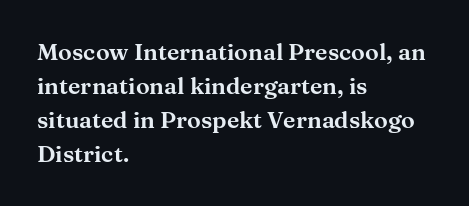
Q: Is the text italic (slanted)? A: No, it is upright.
Q: Is the text underlined? A: No.
Q: How is the paragraph aligned? A: Left-aligned.
Q: Is the spacing between letters normal or unusually wide? A: Normal.
Q: Is the spacing between lines tight, normal or loose? A: Normal.
